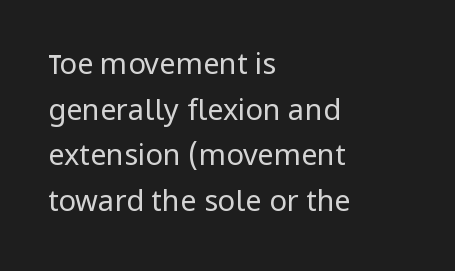
The letterforms sit at book weight or below. Unlike a traditional serif, this face leaves its strokes unadorned. The letters sit at their default tracking, neither squeezed nor spread. Casual observation: everything's shoved over to the left. The specimen omits any rule beneath the text block's lines. Does the lettering tilt? It doesn't — this is upright.
